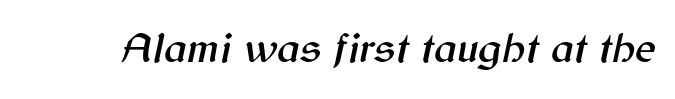
Q: Is the text italic (slanted)? A: Yes, it leans right by about 12 degrees.
Q: Is the text underlined? A: No.
Q: Is the spacing between letters normal or unusually wide? A: Normal.
Q: Width (condensed, normal, or wide)? A: Normal.
Q: Stroke contrast? A: Medium.
Q: x-height? A: Medium.
Q: Monospaced? A: No.
